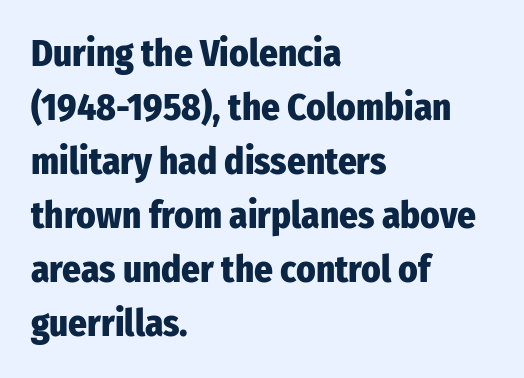
The image shows 37 px heavy, condensed sans-serif type, upright; set left-aligned, normal line spacing (1.46x), normal letter spacing, not underlined; low stroke contrast and a medium x-height.
